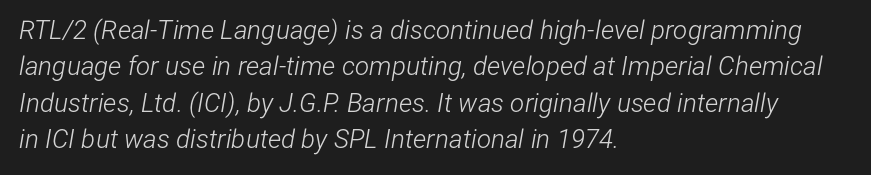
{"italic": "yes", "lean": "right", "slant_degrees": 12, "bold": "no", "underline": "no", "align": "left", "line_spacing": "normal", "line_spacing_ratio": 1.4, "letter_spacing": "normal", "letter_spacing_em": 0.0, "glyph_px": 26}
